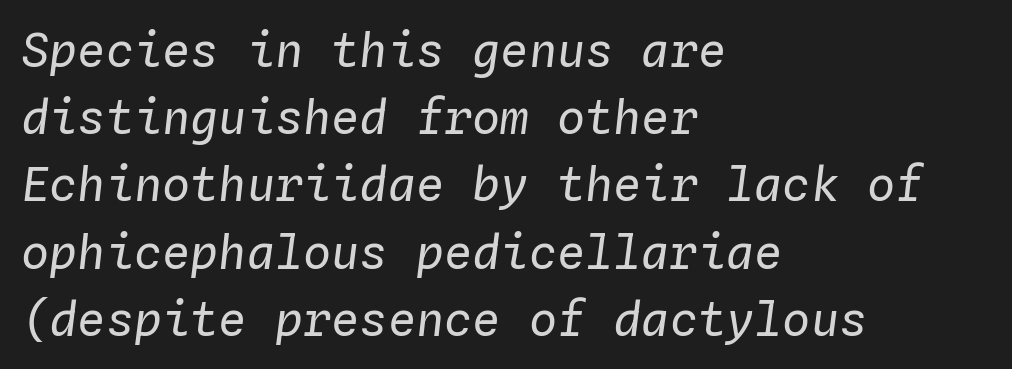
Q: Is the text bold? A: No.
Q: Is the text italic (slanted)? A: Yes, it leans right by about 4 degrees.
Q: Is the text underlined? A: No.
Q: How is the paragraph aligned? A: Left-aligned.
Q: Is the spacing between letters normal or unusually wide? A: Normal.
Q: Is the spacing between lines tight, normal or loose? A: Normal.
Q: Width (condensed, normal, or wide)? A: Normal.
Q: Stroke contrast? A: Low.
Q: x-height? A: Medium.
Q: Monospaced? A: Yes.
